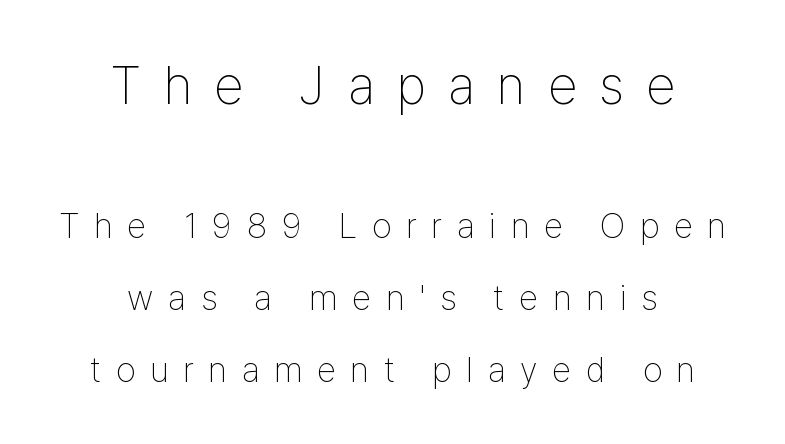
{"serif": "no", "italic": "no", "bold": "no", "weight": "thin", "width": "condensed", "stroke_contrast": "low", "x_height": "medium", "monospaced": "no", "underline": "no", "align": "center", "line_spacing": "loose", "line_spacing_ratio": 2.05, "letter_spacing": "wide", "letter_spacing_em": 0.42, "larger_block": "first", "size_ratio": 1.51, "glyph_px": 53}
